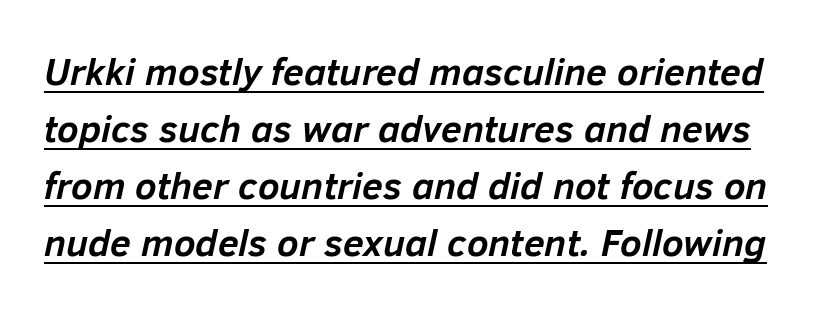
{"italic": "yes", "lean": "right", "slant_degrees": 12, "bold": "yes", "weight": "semibold", "width": "normal", "stroke_contrast": "low", "x_height": "medium", "monospaced": "no", "underline": "yes", "line_spacing": "normal", "line_spacing_ratio": 1.5, "letter_spacing": "normal", "letter_spacing_em": 0.0, "glyph_px": 38}
